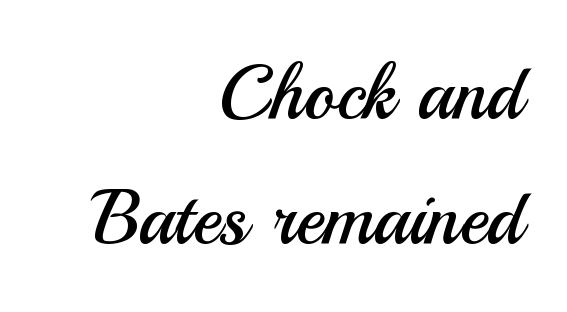
The image shows 76 px regular-weight sans-serif type; set right-aligned, normal line spacing (1.65x), normal letter spacing, not underlined; medium stroke contrast and a small x-height.
